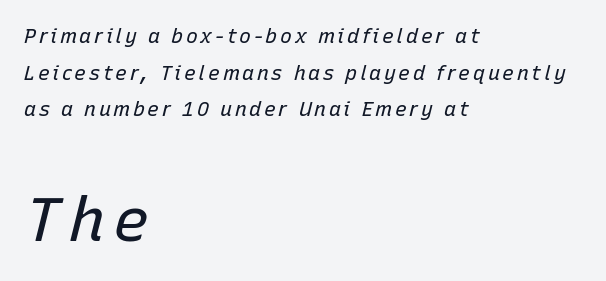
{"italic": "yes", "lean": "right", "slant_degrees": 15, "bold": "no", "weight": "regular", "width": "normal", "stroke_contrast": "low", "x_height": "medium", "monospaced": "no", "underline": "no", "align": "left", "line_spacing_ratio": 1.83, "larger_block": "second", "size_ratio": 3.05, "glyph_px": 61}
